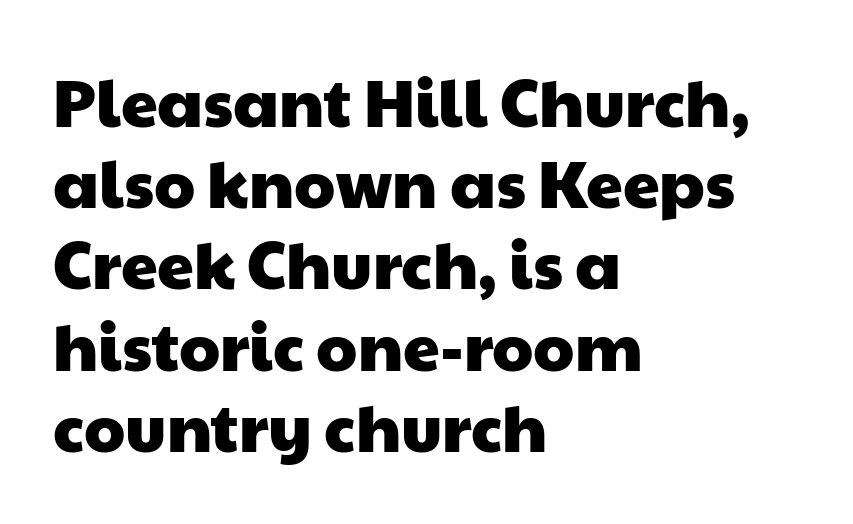
No word sits above an underline. The font family rendered here belongs to the sans-serif group. Layout note: lines flush left. A typesetter would call this zero additional tracking. These lines are rendered in a variable-pitch font.
